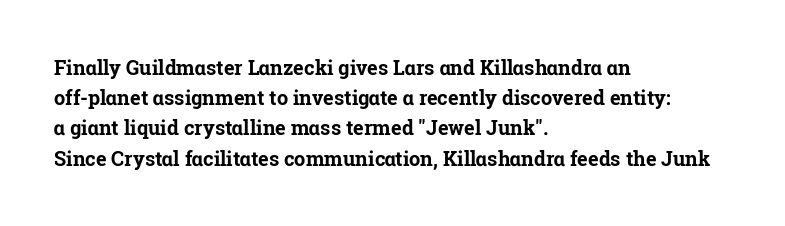
Where is the straight margin? On the left. Between one letter and the next there's only the usual sliver of space. Is there any slant? The stems are plumb. Every letter is thick-stroked: bold, no question.
